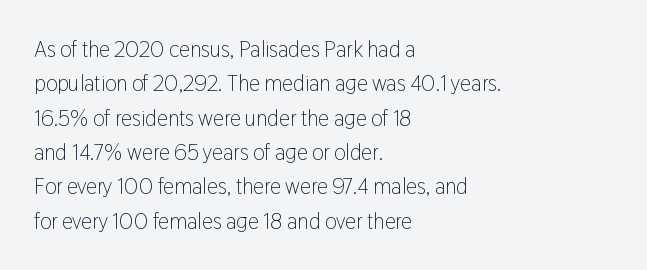
Q: Is the text bold? A: No.
Q: Is the text italic (slanted)? A: No, it is upright.
Q: Is the text underlined? A: No.
Q: How is the paragraph aligned? A: Left-aligned.
Q: Is the spacing between letters normal or unusually wide? A: Normal.
Q: Is the spacing between lines tight, normal or loose? A: Normal.
